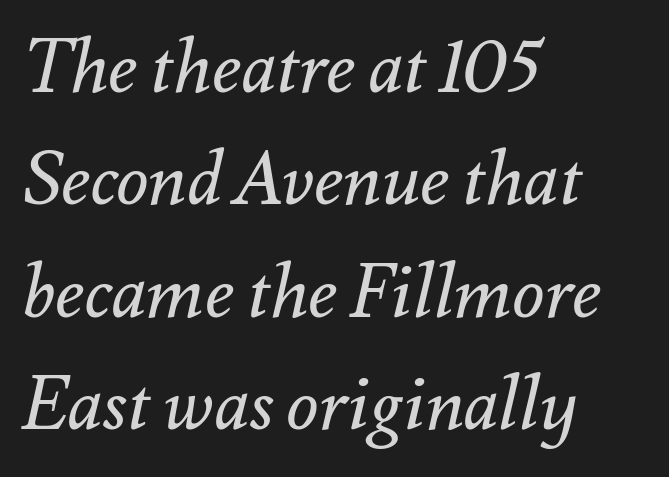
Q: Is the text bold? A: No.
Q: Is the text italic (slanted)? A: Yes, it leans right by about 12 degrees.
Q: Is the text underlined? A: No.
Q: How is the paragraph aligned? A: Left-aligned.
Q: Is the spacing between letters normal or unusually wide? A: Normal.
Q: Is the spacing between lines tight, normal or loose? A: Normal.
Q: Width (condensed, normal, or wide)? A: Normal.
Q: Stroke contrast? A: Medium.
Q: x-height? A: Small.
Q: Monospaced? A: No.
